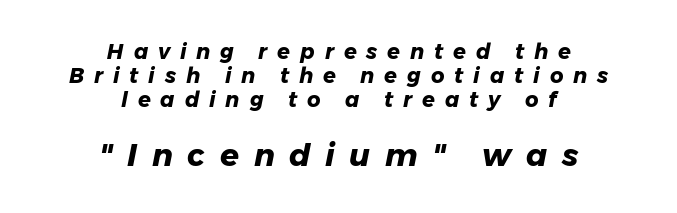
The image shows 31 px heavy type, italic (leaning right); set centered, tight line spacing (1.15x), unusually wide letter spacing (+0.47 em), not underlined; the second (bottom) block is 1.48x larger; low stroke contrast and a medium x-height.
